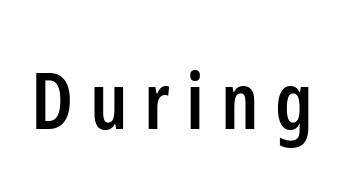
The image shows 78 px semibold, condensed sans-serif type, upright; set unusually wide letter spacing (+0.21 em), not underlined; low stroke contrast and a medium x-height.
